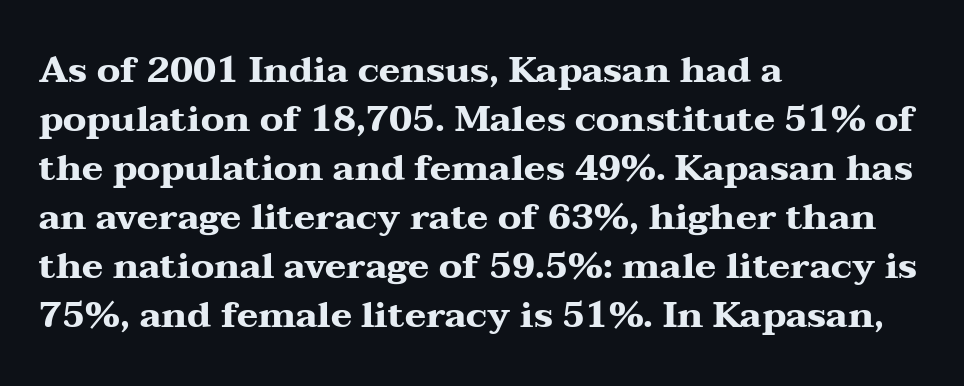
The image shows 36 px heavy, wide serif type, upright; set left-aligned, normal line spacing (1.36x), normal letter spacing, not underlined; medium stroke contrast and a medium x-height.
